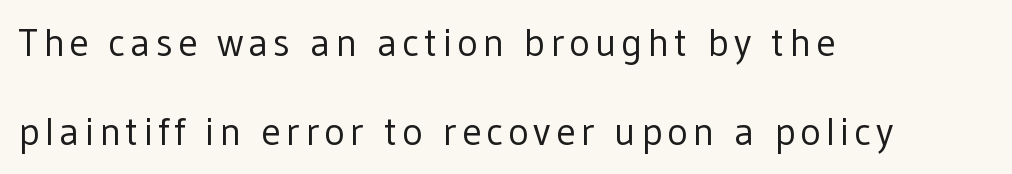
The designer dialed line spacing up above the default. Character widths vary here, with narrow letters taking less room than wide ones. Nothing sits at the stroke ends, so this counts as sans-serif. Letters have the restrained weight of plain body copy at most.
